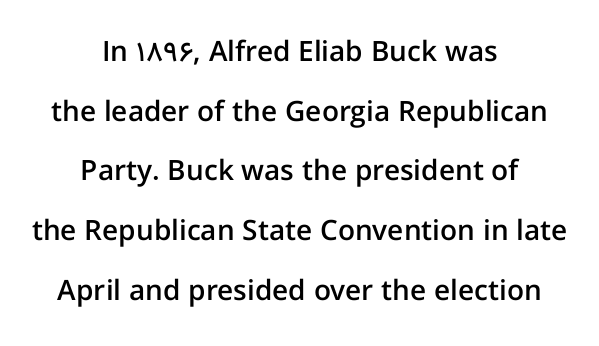
The image shows 28 px semibold sans-serif type, upright; set centered, loose line spacing (2.13x), normal letter spacing, not underlined; low stroke contrast and a medium x-height.
